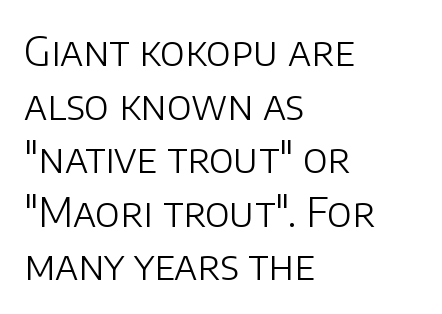
{"serif": "no", "italic": "no", "bold": "no", "weight": "light", "width": "normal", "stroke_contrast": "low", "x_height": "large", "monospaced": "no", "underline": "no", "align": "left", "line_spacing": "normal", "line_spacing_ratio": 1.34, "letter_spacing": "normal", "letter_spacing_em": 0.0, "glyph_px": 40}
